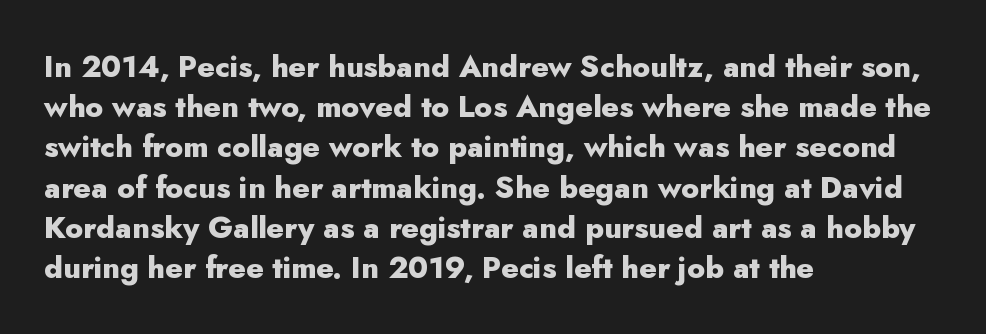
{"serif": "no", "italic": "no", "bold": "yes", "weight": "heavy", "width": "normal", "stroke_contrast": "low", "x_height": "small", "monospaced": "no", "underline": "no", "align": "left", "line_spacing": "normal", "line_spacing_ratio": 1.34, "letter_spacing": "normal", "letter_spacing_em": 0.0, "glyph_px": 30}
